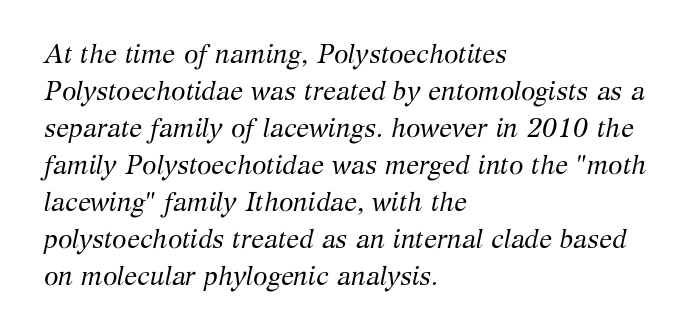
The image shows 26 px text type, italic (leaning right); set left-aligned, normal line spacing (1.42x), normal letter spacing, not underlined.
